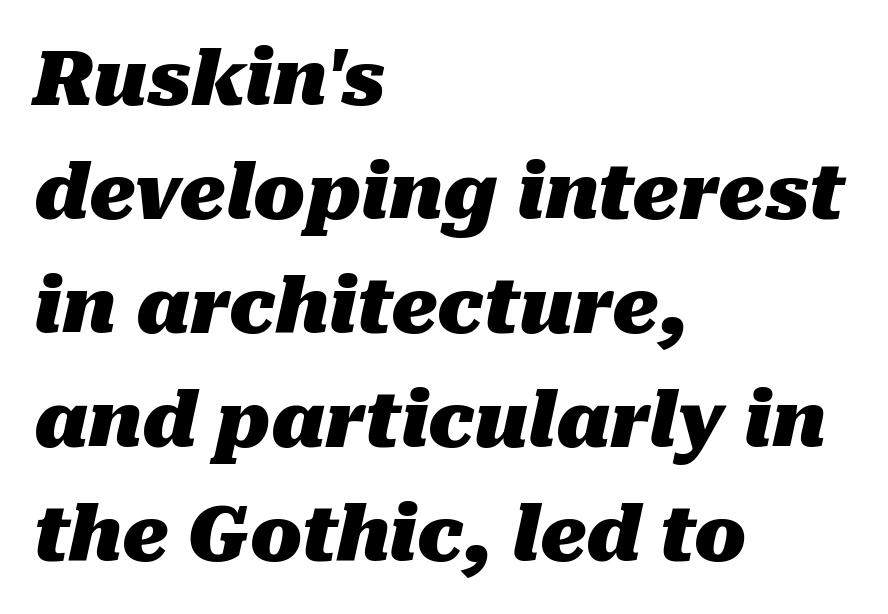
The passage shown is typed in a proportional face where columns would drift. Baseline-to-baseline distance is the conventional proportion of letter height. If you drew a ruler down the left edge, every line would touch it. The space directly below the letters is spotless.
